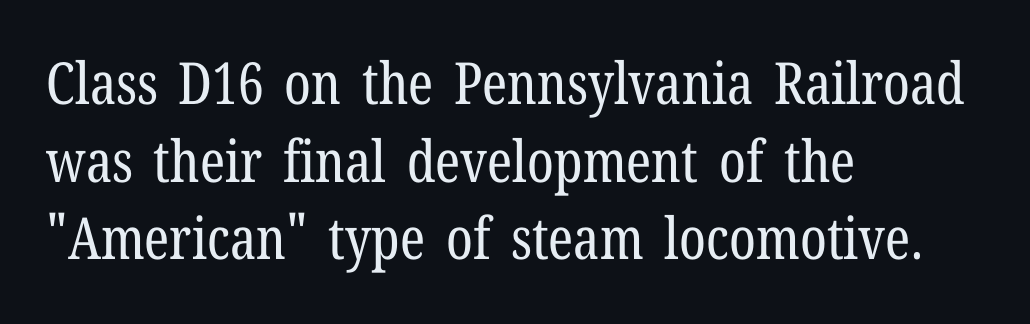
The image shows 58 px regular-weight, condensed serif type, upright; set left-aligned, normal line spacing (1.34x), normal letter spacing, not underlined; low stroke contrast and a medium x-height.
